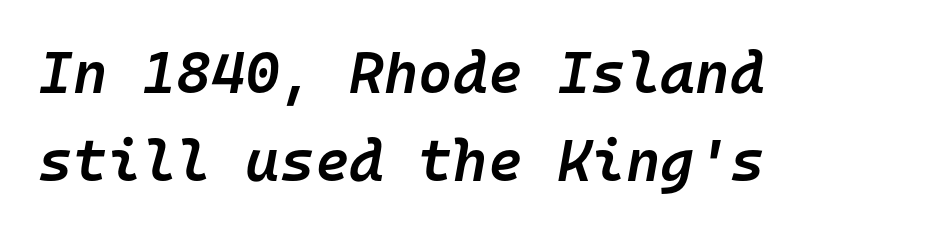
Q: Is the text bold? A: Semi-bold.
Q: Is the text italic (slanted)? A: Yes, it leans right by about 10 degrees.
Q: Is the text underlined? A: No.
Q: How is the paragraph aligned? A: Left-aligned.
Q: Is the spacing between letters normal or unusually wide? A: Normal.
Q: Is the spacing between lines tight, normal or loose? A: Normal.
Q: Width (condensed, normal, or wide)? A: Normal.
Q: Stroke contrast? A: Low.
Q: x-height? A: Medium.
Q: Monospaced? A: Yes.
